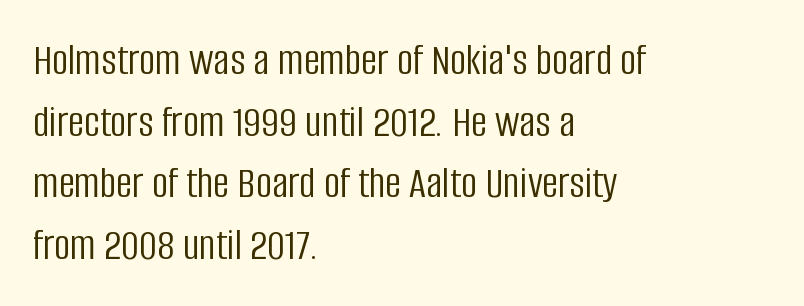
{"serif": "no", "italic": "no", "bold": "no", "weight": "light", "width": "condensed", "stroke_contrast": "low", "x_height": "large", "monospaced": "no", "underline": "no", "align": "left", "line_spacing": "normal", "line_spacing_ratio": 1.37, "letter_spacing": "normal", "letter_spacing_em": 0.0, "glyph_px": 45}
